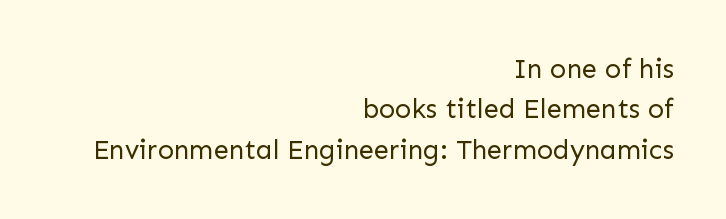
The image shows 27 px text type, upright; set right-aligned, normal line spacing (1.5x), normal letter spacing, not underlined.
